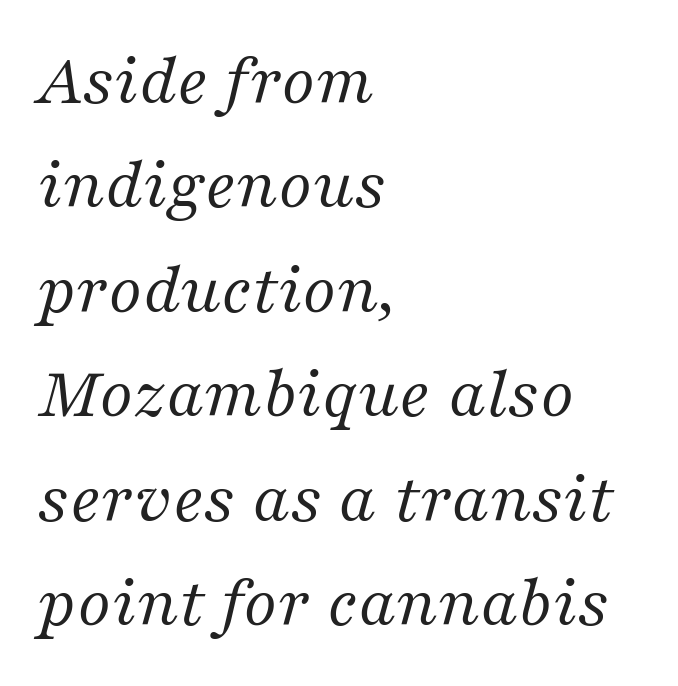
Short and long lines alike share a common starting point at left. Tall strokes in this sample are angled rather than plumb. The rendering uses natural spacing where letterforms have individual widths. Leading: standard. A bare baseline throughout the passage.
